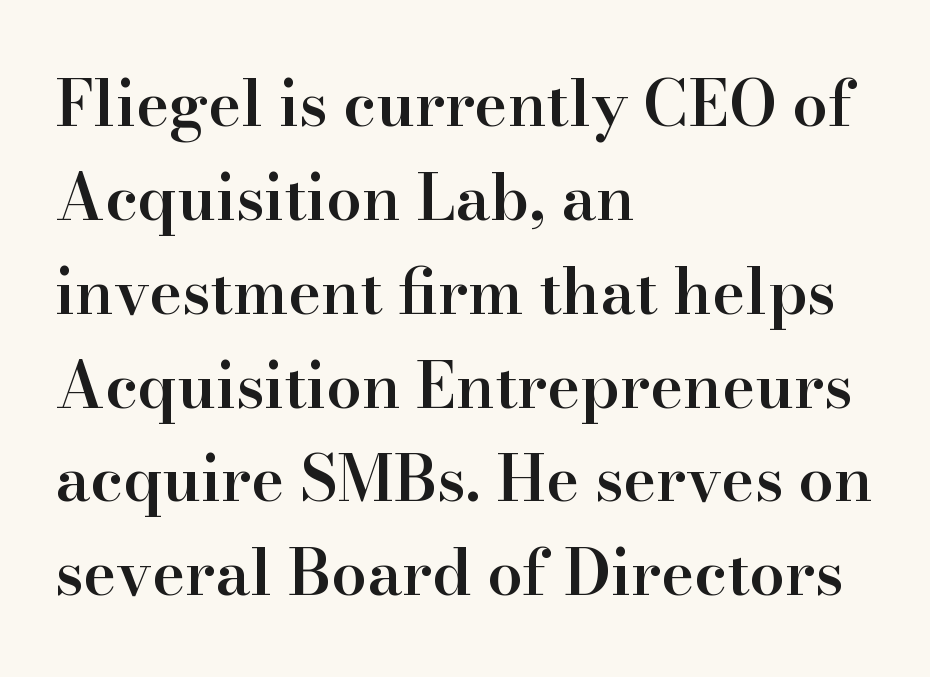
The rag falls on the right side of this text block. Spacing verdict: proportional, widths tailored to each character. Is this a sans? No — the strokes have serifs. These lines were composed using upright roman letters. The line texture is even and compact thanks to regular tracking. Notice how descenders clear the ascenders below comfortably — that's standard leading.
